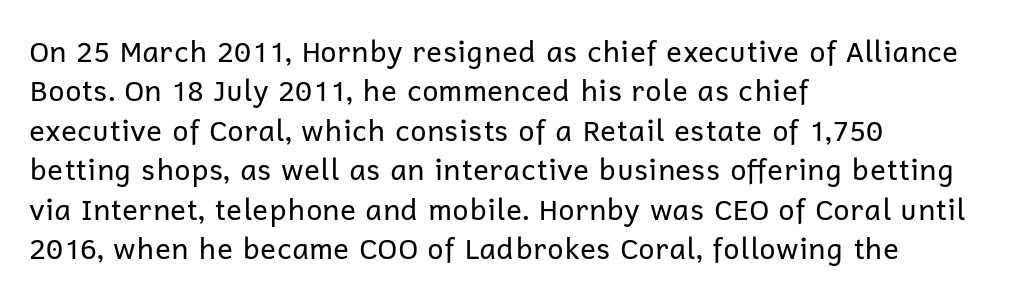
You could not count columns in this text — the font is proportionally spaced. In terms of letterspacing, this is plain default setting. The rag falls on the right side of this text block. This rendering features lettering with no underline. How would I describe the line gaps? Plain and ordinary. Unlike italic type, these characters show no tilt at all.
